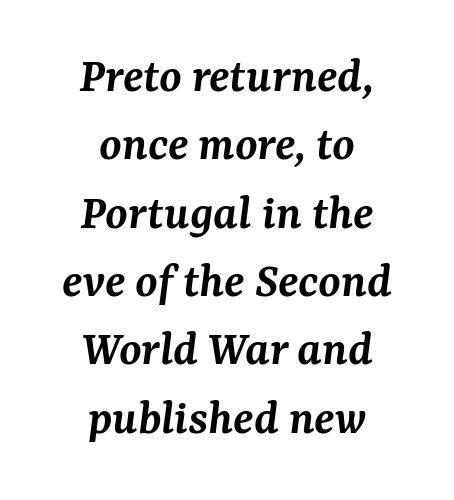
Honestly, the letter spacing is just normal — you wouldn't notice it. The passage shown is typed in a proportional face where columns would drift. A typesetter would call this leading conventional body-copy spacing. Quick note: italic.
